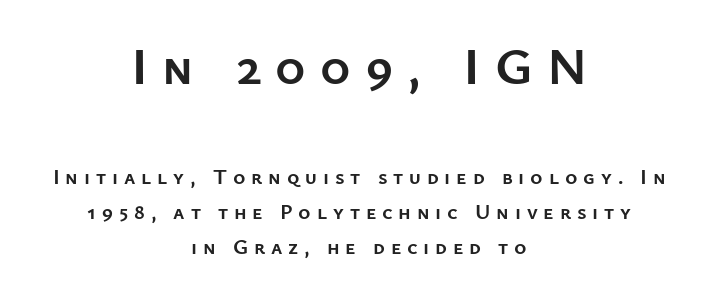
Q: Is the text bold? A: Yes.
Q: Is the text italic (slanted)? A: No, it is upright.
Q: Is the typeface a serif or a sans-serif typeface? A: Sans-serif.
Q: Is the text underlined? A: No.
Q: How is the paragraph aligned? A: Centered.
Q: Is the spacing between letters normal or unusually wide? A: Unusually wide.
Q: Is the spacing between lines tight, normal or loose? A: Normal.
Q: Which block of text is set in a larger size, the first (top) or the second (bottom)? A: The first (top) one.
Q: Width (condensed, normal, or wide)? A: Normal.
Q: Stroke contrast? A: Low.
Q: x-height? A: Medium.
Q: Monospaced? A: No.
